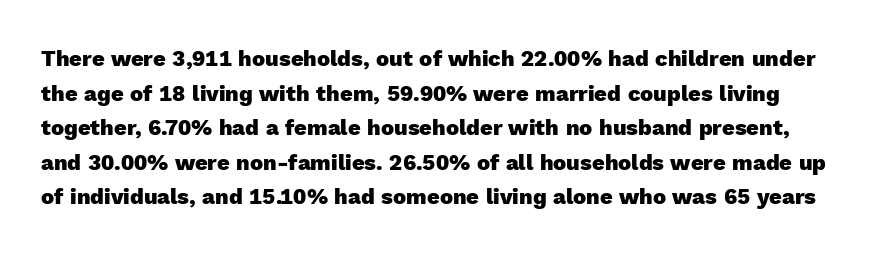
The image shows 22 px bold type, upright; set normal line spacing (1.57x), normal letter spacing, not underlined.
